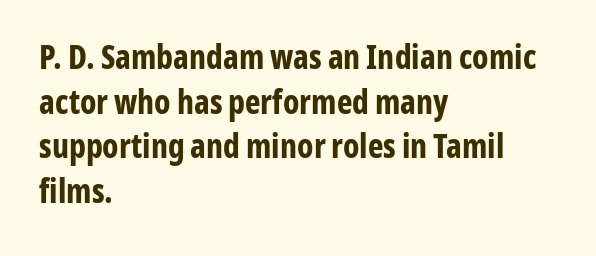
The image shows 33 px bold, condensed sans-serif type, upright; set left-aligned, normal line spacing (1.35x), normal letter spacing, not underlined; low stroke contrast and a medium x-height.
